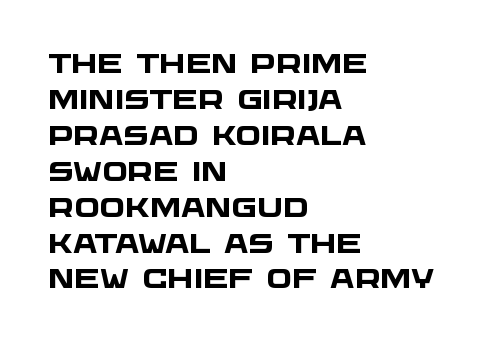
Check the space under the baseline: it is left empty. Does the leading feel generous? No, just average. Pretty heavy lettering here — definitely bold. These lines keep a tight, regular rhythm from letter to letter.
